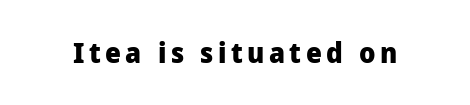
A clean baseline with only descenders dipping below it. Every letter is thick-stroked: bold, no question. Every stem runs plumb, perpendicular to the baseline. Typographically, this falls in the sans-serif category.
